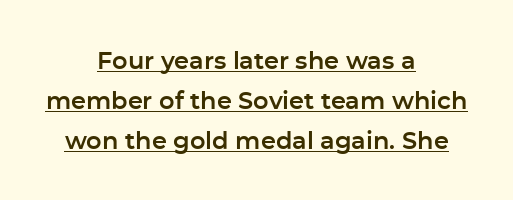
Q: Is the text italic (slanted)? A: No, it is upright.
Q: Is the text underlined? A: Yes.
Q: How is the paragraph aligned? A: Centered.
Q: Is the spacing between letters normal or unusually wide? A: Normal.
Q: Is the spacing between lines tight, normal or loose? A: Normal.
